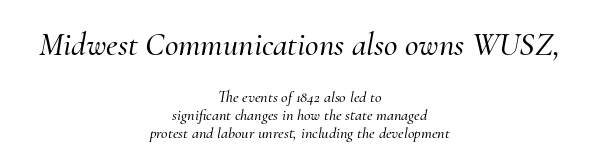
{"serif": "yes", "italic": "yes", "lean": "right", "slant_degrees": 10, "width": "normal", "stroke_contrast": "medium", "x_height": "small", "monospaced": "no", "underline": "no", "align": "center", "line_spacing": "tight", "line_spacing_ratio": 1.11, "letter_spacing": "normal", "letter_spacing_em": 0.0, "larger_block": "first", "size_ratio": 2.06, "glyph_px": 33}
